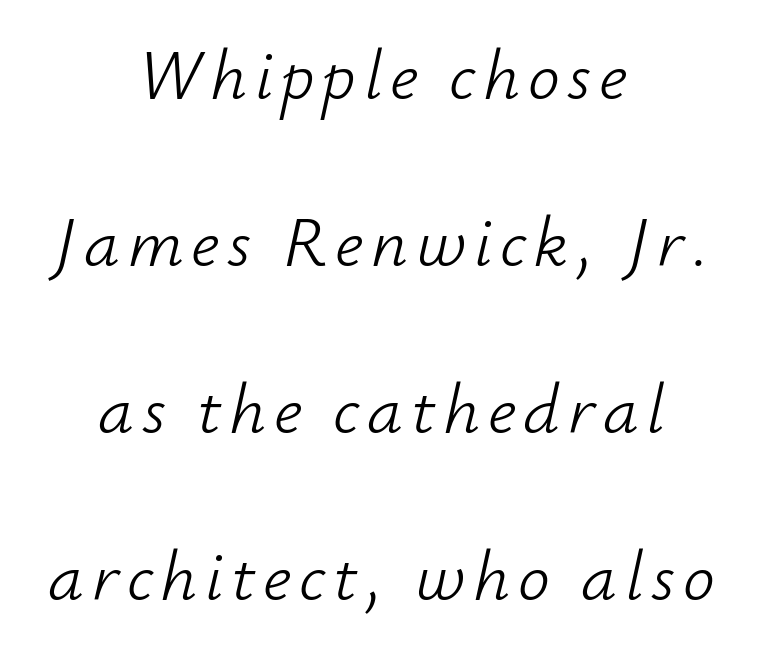
This sample has the flowing, uneven cadence of proportional lettering. Each row of text sits above clean, open space. Characters are canted at an angle relative to the baseline's perpendicular. The passage shown stacks its lines with a broad gap. Ink coverage per letter is moderate at most.
